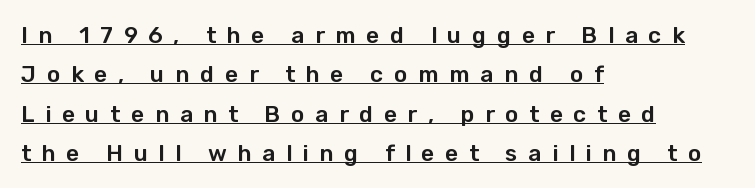
The image shows 23 px text type, upright; set left-aligned, line spacing 1.71x, unusually wide letter spacing (+0.46 em), underlined.
